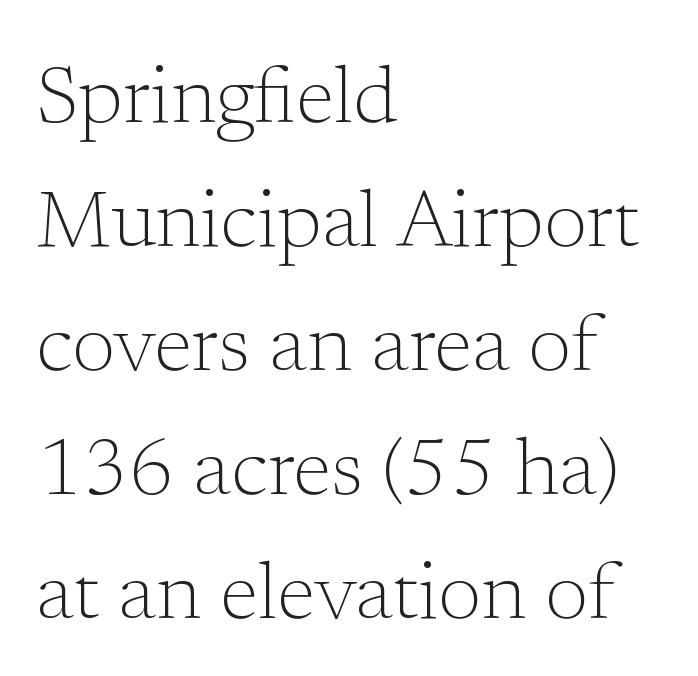
The paragraph has a hard left edge and a soft right edge. The designer went with a serif here, giving each stem small feet. Stem width sits at or under what a default text font uses. Characters remain perfectly vertical along every line.
